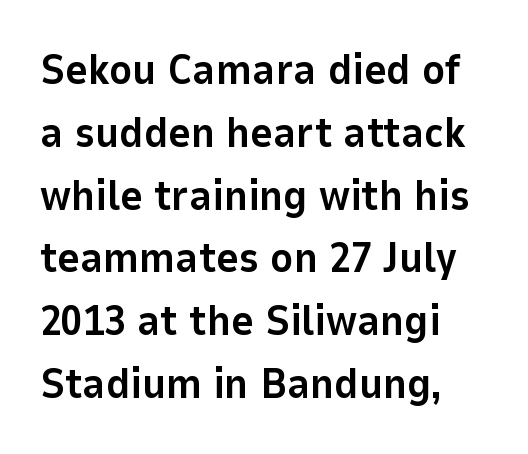
The text was rendered using a sans face with plain stroke endings. These lines were composed using upright roman letters. The designer left line spacing at the default. Look at the stroke-to-counter ratio: heavy, a bold. A classic flush-left, rag-right setting is used for this passage. Default kerning and tracking; the words read as compact shapes.
